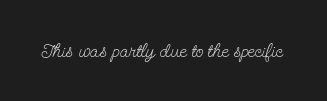
{"bold": "no", "underline": "no", "letter_spacing": "normal", "letter_spacing_em": 0.0, "glyph_px": 20}
